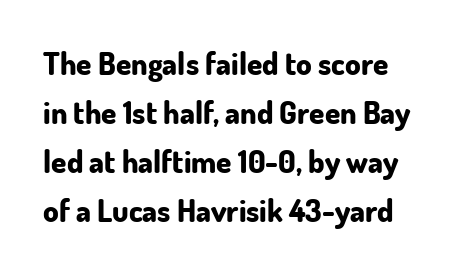
Notice how the stems are strictly vertical — no italics here. What stands out about the letter spacing? Nothing — it is the standard amount. These lines carry a lot of weight — the face is fully bold. Each new line begins a customary step beneath the previous one.
